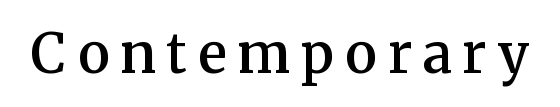
The image shows 54 px semibold serif type, upright; set unusually wide letter spacing (+0.2 em), not underlined; medium stroke contrast and a medium x-height.
